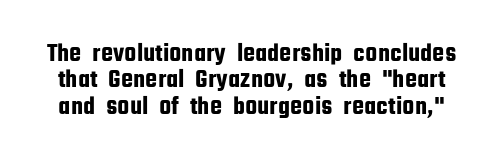
Q: Is the text italic (slanted)? A: No, it is upright.
Q: Is the text underlined? A: No.
Q: Is the spacing between letters normal or unusually wide? A: Normal.
Q: Is the spacing between lines tight, normal or loose? A: Tight.
